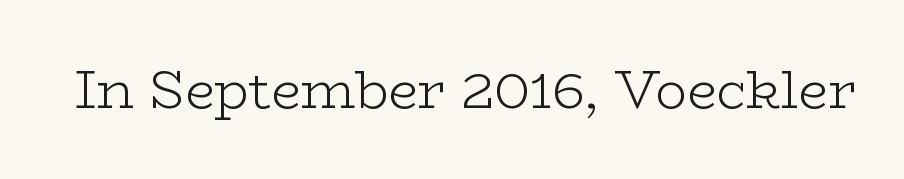
{"serif": "yes", "italic": "no", "bold": "no", "weight": "light", "width": "wide", "stroke_contrast": "low", "x_height": "medium", "monospaced": "no", "underline": "no", "letter_spacing": "normal", "letter_spacing_em": 0.0, "glyph_px": 53}
